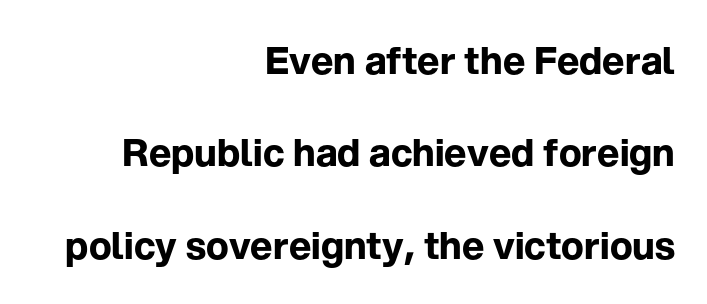
Q: Is the text bold? A: Yes.
Q: Is the text italic (slanted)? A: No, it is upright.
Q: Is the typeface a serif or a sans-serif typeface? A: Sans-serif.
Q: Is the text underlined? A: No.
Q: How is the paragraph aligned? A: Right-aligned.
Q: Is the spacing between letters normal or unusually wide? A: Normal.
Q: Is the spacing between lines tight, normal or loose? A: Loose.
Q: Width (condensed, normal, or wide)? A: Normal.
Q: Stroke contrast? A: Low.
Q: x-height? A: Medium.
Q: Monospaced? A: No.
